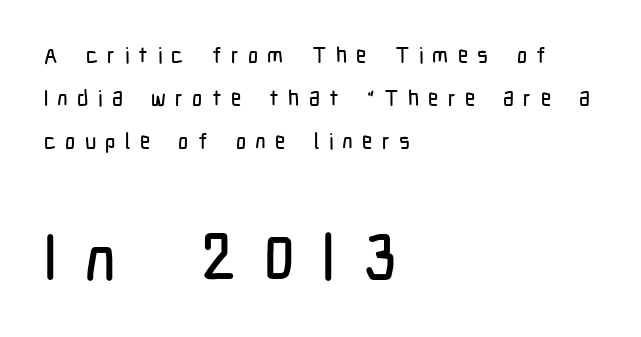
Type size steps up from the first block to the second. Type without underlining. The passage shown is typed in a proportional face where columns would drift. A great deal of white space separates one row of letters from the next.
